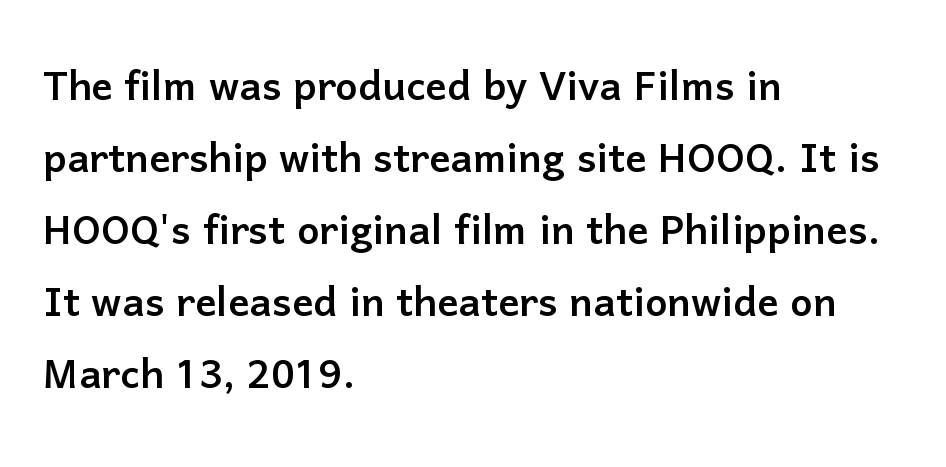
{"serif": "no", "italic": "no", "width": "normal", "stroke_contrast": "low", "x_height": "medium", "monospaced": "no", "underline": "no", "align": "left", "line_spacing": "normal", "line_spacing_ratio": 1.36, "letter_spacing": "normal", "letter_spacing_em": 0.0, "glyph_px": 53}
